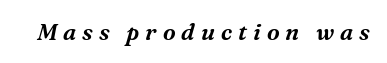
Q: Is the text italic (slanted)? A: Yes, it leans right by about 16 degrees.
Q: Is the text underlined? A: No.
Q: Is the spacing between letters normal or unusually wide? A: Unusually wide.
